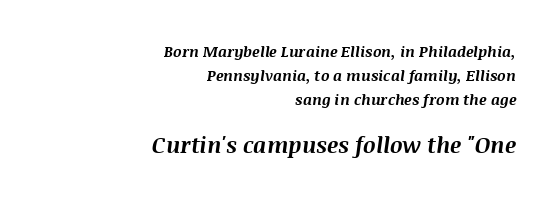
Q: Is the text bold? A: Yes.
Q: Is the text italic (slanted)? A: Yes, it leans right by about 8 degrees.
Q: Is the text underlined? A: No.
Q: How is the paragraph aligned? A: Right-aligned.
Q: Is the spacing between letters normal or unusually wide? A: Normal.
Q: Is the spacing between lines tight, normal or loose? A: Normal.
Q: Which block of text is set in a larger size, the first (top) or the second (bottom)? A: The second (bottom) one.
